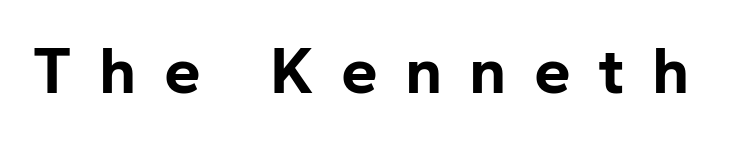
{"serif": "no", "italic": "no", "bold": "yes", "weight": "bold", "width": "normal", "stroke_contrast": "low", "x_height": "medium", "monospaced": "no", "underline": "no", "letter_spacing": "wide", "letter_spacing_em": 0.41, "glyph_px": 66}
